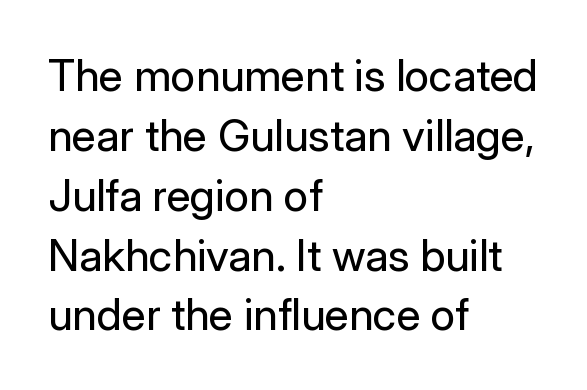
Q: Is the text bold? A: No.
Q: Is the text italic (slanted)? A: No, it is upright.
Q: Is the typeface a serif or a sans-serif typeface? A: Sans-serif.
Q: Is the text underlined? A: No.
Q: How is the paragraph aligned? A: Left-aligned.
Q: Is the spacing between letters normal or unusually wide? A: Normal.
Q: Is the spacing between lines tight, normal or loose? A: Normal.
Q: Width (condensed, normal, or wide)? A: Normal.
Q: Stroke contrast? A: Low.
Q: x-height? A: Medium.
Q: Monospaced? A: No.
